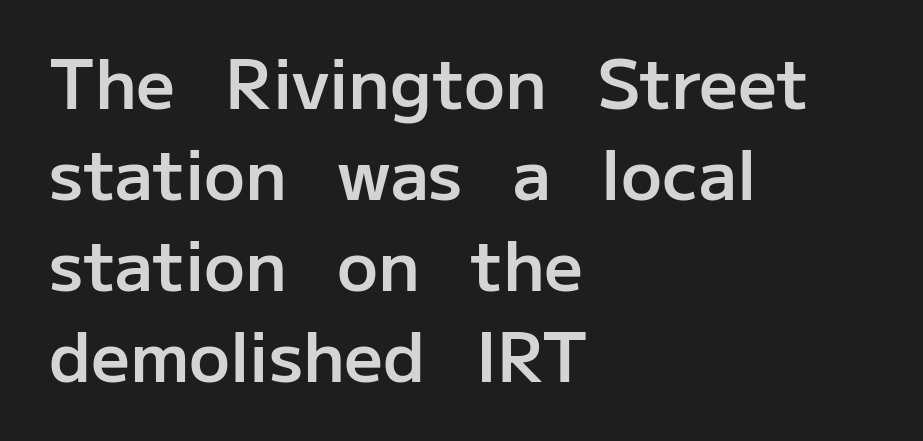
Q: Is the text bold? A: Semi-bold.
Q: Is the text italic (slanted)? A: No, it is upright.
Q: Is the typeface a serif or a sans-serif typeface? A: Sans-serif.
Q: Is the text underlined? A: No.
Q: How is the paragraph aligned? A: Left-aligned.
Q: Is the spacing between letters normal or unusually wide? A: Normal.
Q: Is the spacing between lines tight, normal or loose? A: Normal.
Q: Width (condensed, normal, or wide)? A: Normal.
Q: Stroke contrast? A: Low.
Q: x-height? A: Medium.
Q: Monospaced? A: No.
